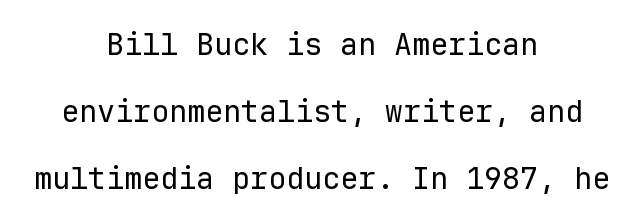
Q: Is the text bold? A: No.
Q: Is the text italic (slanted)? A: No, it is upright.
Q: Is the typeface a serif or a sans-serif typeface? A: Sans-serif.
Q: Is the text underlined? A: No.
Q: How is the paragraph aligned? A: Centered.
Q: Is the spacing between letters normal or unusually wide? A: Normal.
Q: Is the spacing between lines tight, normal or loose? A: Loose.
Q: Width (condensed, normal, or wide)? A: Normal.
Q: Stroke contrast? A: Low.
Q: x-height? A: Medium.
Q: Monospaced? A: Yes.
